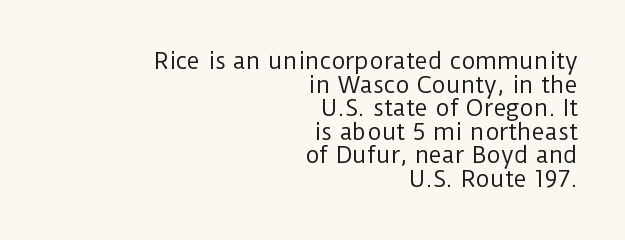
{"italic": "no", "bold": "no", "underline": "no", "align": "right", "line_spacing": "tight", "line_spacing_ratio": 1.07, "letter_spacing": "normal", "letter_spacing_em": 0.0, "glyph_px": 22}
